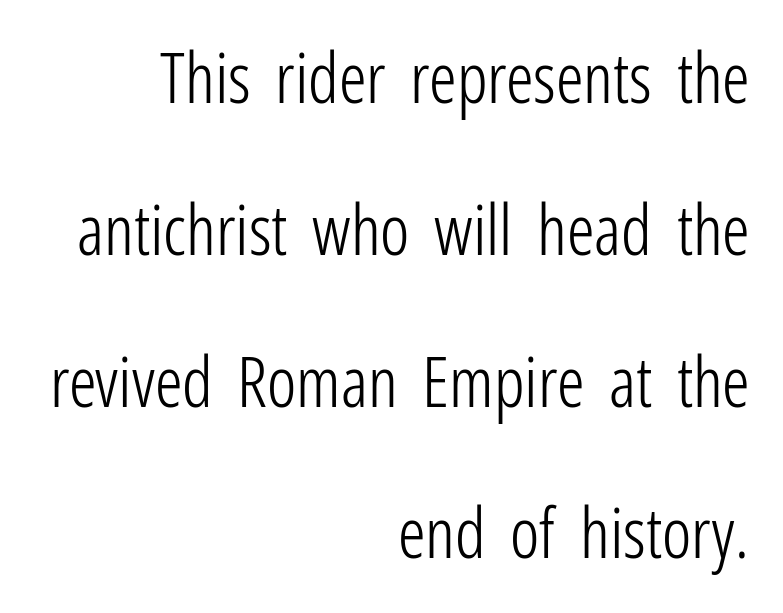
How would I describe the line gaps? Wide and relaxed. Letters have the restrained weight of plain body copy at most. Short and long lines alike share a common ending point at right. Glance below the letters and you will spot only blank space. Observe the absence of serifs on each vertical stroke in this sample. Varying glyph widths throughout — classic text-font behaviour.
